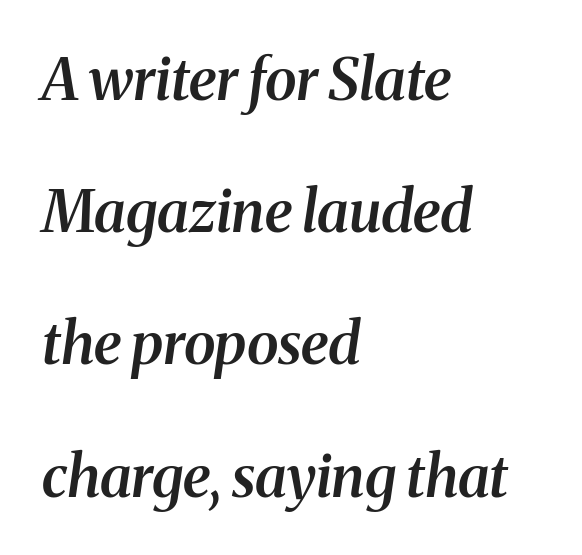
Q: Is the text bold? A: Semi-bold.
Q: Is the text italic (slanted)? A: Yes, it leans right by about 8 degrees.
Q: Is the typeface a serif or a sans-serif typeface? A: Serif.
Q: Is the text underlined? A: No.
Q: How is the paragraph aligned? A: Left-aligned.
Q: Is the spacing between letters normal or unusually wide? A: Normal.
Q: Is the spacing between lines tight, normal or loose? A: Loose.
Q: Width (condensed, normal, or wide)? A: Normal.
Q: Stroke contrast? A: Medium.
Q: x-height? A: Medium.
Q: Monospaced? A: No.
